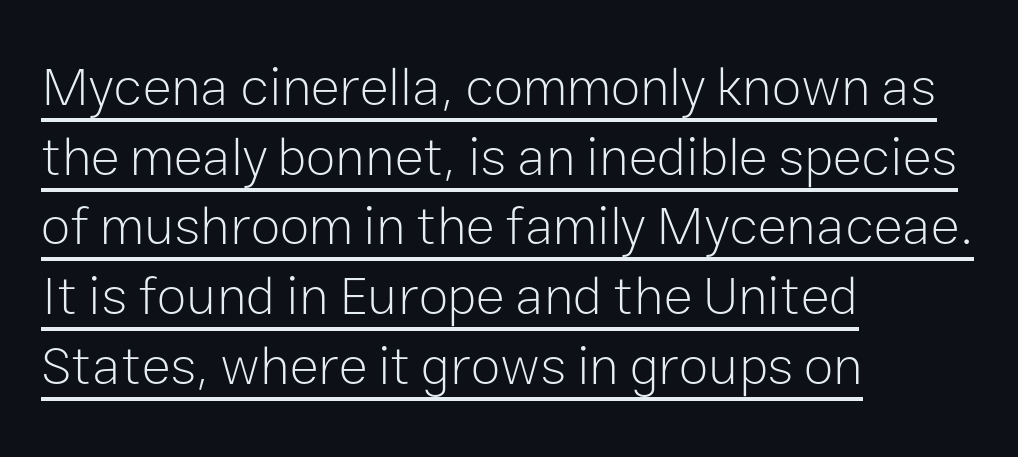
The image shows 54 px light sans-serif type, upright; set left-aligned, normal line spacing (1.29x), normal letter spacing, underlined; low stroke contrast and a medium x-height.
